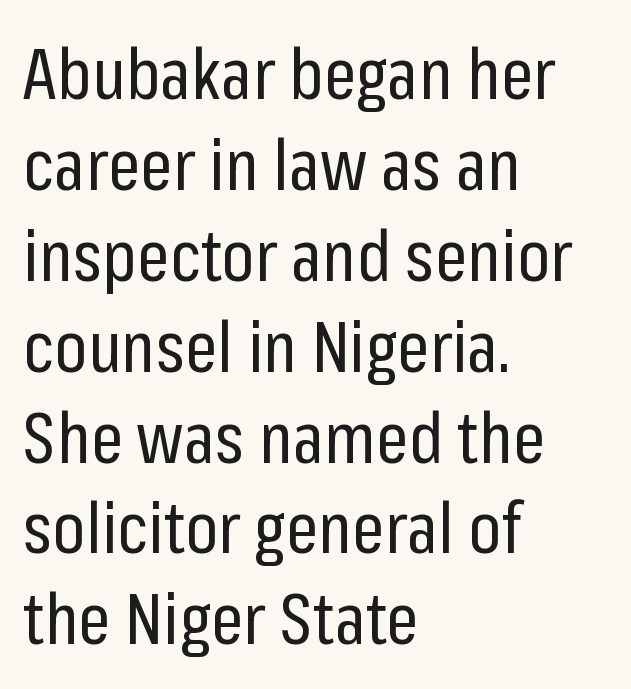
Weight: not bold — regular or lighter. Leading matches the norm, producing a regular column. This rendering uses left alignment, leaving the right contour irregular. Between one letter and the next there's only the usual sliver of space. These lines are rendered in a variable-pitch font.
